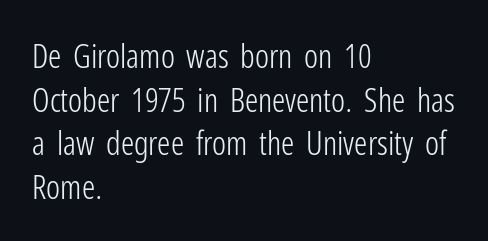
{"serif": "no", "italic": "no", "bold": "no", "weight": "light", "width": "condensed", "stroke_contrast": "low", "x_height": "medium", "monospaced": "no", "underline": "no", "align": "left", "line_spacing": "normal", "line_spacing_ratio": 1.32, "letter_spacing": "normal", "letter_spacing_em": 0.0, "glyph_px": 33}
